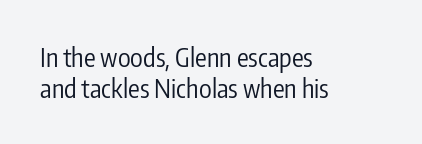
The image shows 26 px text type, upright; set left-aligned, line spacing 1.18x, normal letter spacing, not underlined.
